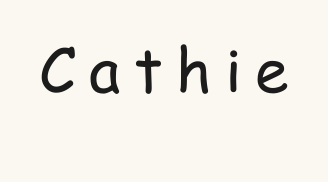
{"serif": "no", "italic": "no", "bold": "no", "weight": "regular", "width": "condensed", "stroke_contrast": "low", "x_height": "medium", "monospaced": "no", "underline": "no", "letter_spacing": "wide", "letter_spacing_em": 0.22, "glyph_px": 61}
